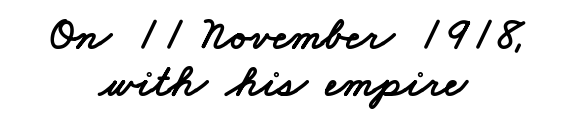
{"serif": "no", "width": "wide", "stroke_contrast": "low", "x_height": "small", "monospaced": "no", "underline": "no", "align": "center", "line_spacing": "tight", "line_spacing_ratio": 1.01, "letter_spacing": "normal", "letter_spacing_em": 0.0, "glyph_px": 47}
